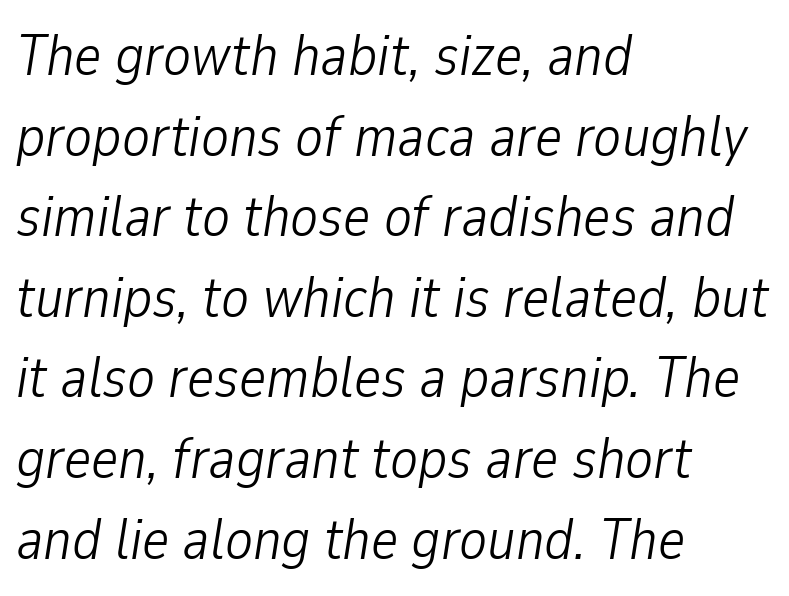
The image shows 58 px light, condensed type, italic (leaning right); set left-aligned, normal line spacing (1.39x), normal letter spacing, not underlined; low stroke contrast and a medium x-height.
